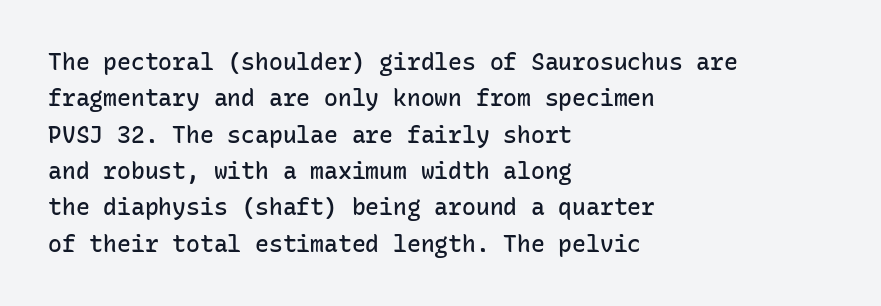
Q: Is the text bold? A: Semi-bold.
Q: Is the text italic (slanted)? A: No, it is upright.
Q: Is the text underlined? A: No.
Q: How is the paragraph aligned? A: Left-aligned.
Q: Is the spacing between letters normal or unusually wide? A: Normal.
Q: Is the spacing between lines tight, normal or loose? A: Normal.
